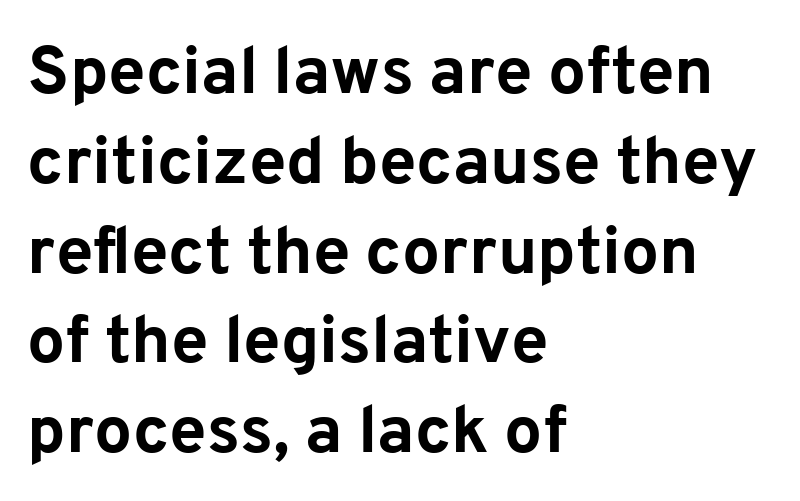
The image shows 67 px bold sans-serif type, upright; set left-aligned, normal line spacing (1.34x), normal letter spacing, not underlined; low stroke contrast and a medium x-height.
